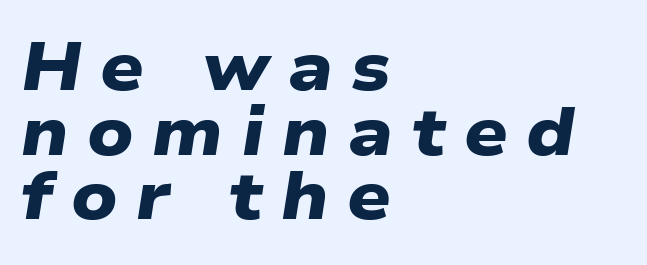
Heavy, bold letterforms. Check under the words: just untouched page. The face used here is proportionally spaced, like ordinary book or web type. The setting favours the left margin, as ordinary paragraphs usually do. No feet cap the strokes, marking this as sans-serif type. Horizontal bands of white between lines are thin slivers.
